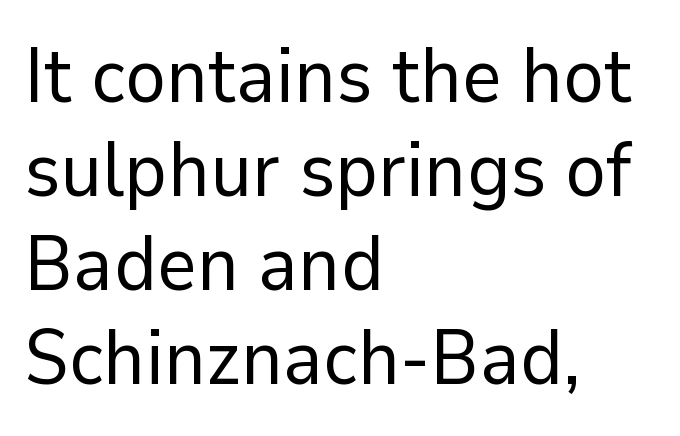
The image shows 77 px regular-weight sans-serif type, upright; set left-aligned, line spacing 1.22x, normal letter spacing, not underlined; low stroke contrast and a medium x-height.
